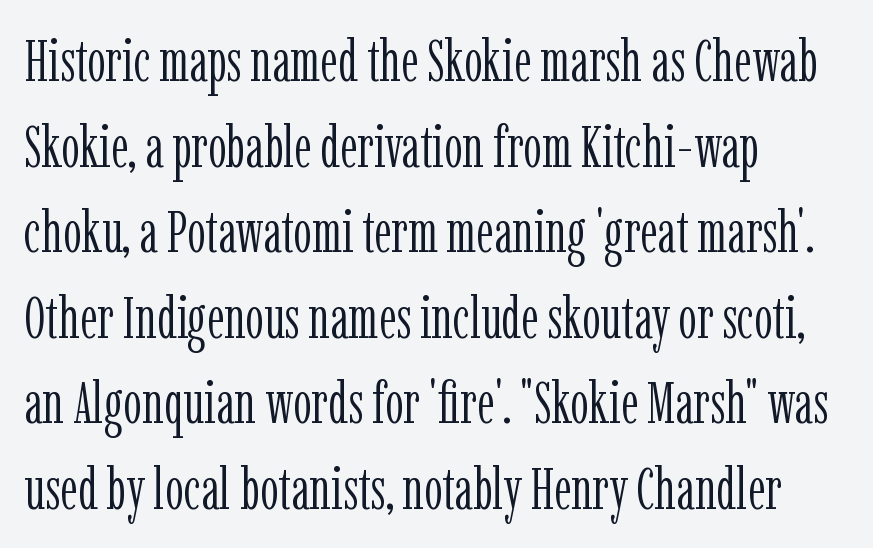
Q: Is the text bold? A: No.
Q: Is the text italic (slanted)? A: No, it is upright.
Q: Is the typeface a serif or a sans-serif typeface? A: Serif.
Q: Is the text underlined? A: No.
Q: How is the paragraph aligned? A: Left-aligned.
Q: Is the spacing between letters normal or unusually wide? A: Normal.
Q: Is the spacing between lines tight, normal or loose? A: Normal.
Q: Width (condensed, normal, or wide)? A: Condensed.
Q: Stroke contrast? A: Low.
Q: x-height? A: Medium.
Q: Monospaced? A: No.
